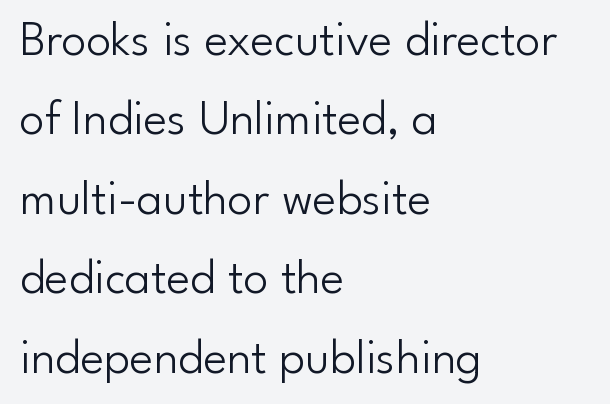
The image shows 50 px light sans-serif type, upright; set left-aligned, normal line spacing (1.59x), normal letter spacing, not underlined; low stroke contrast and a small x-height.
